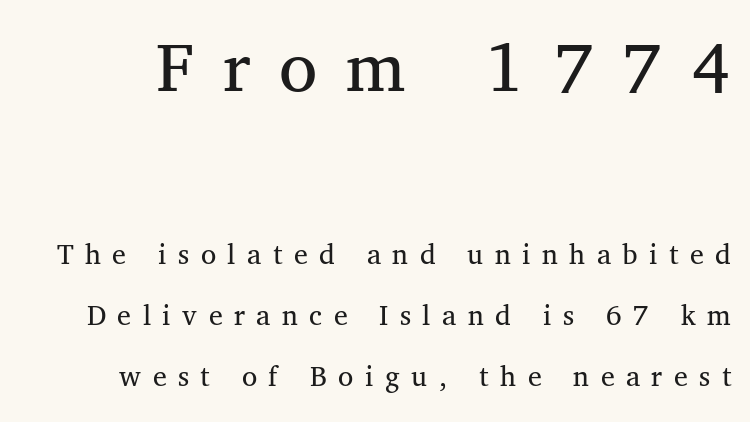
The image shows 78 px regular-weight serif type, upright; set loose line spacing (1.97x), unusually wide letter spacing (+0.37 em), not underlined; the first (top) block is 2.52x larger; medium stroke contrast and a medium x-height.
